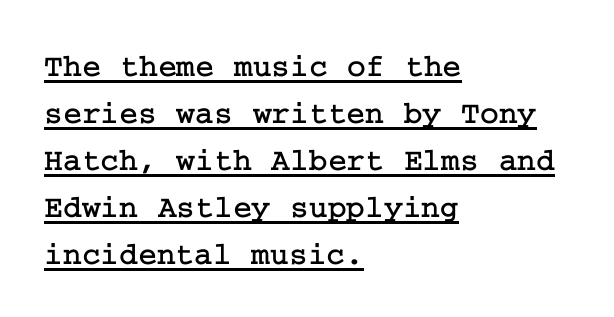
{"serif": "yes", "italic": "no", "width": "normal", "stroke_contrast": "low", "x_height": "medium", "underline": "yes", "align": "left", "line_spacing": "normal", "line_spacing_ratio": 1.47, "letter_spacing": "normal", "letter_spacing_em": 0.0, "glyph_px": 32}
